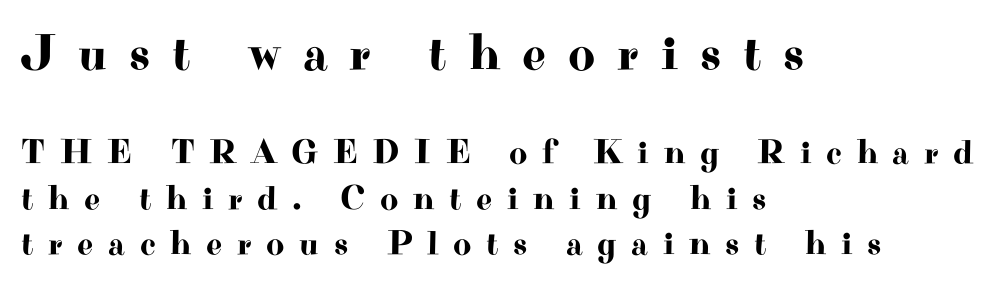
The image shows 52 px wide serif type, upright; set left-aligned, normal line spacing (1.31x), unusually wide letter spacing (+0.42 em), not underlined; the first (top) block is 1.49x larger; high stroke contrast and a small x-height.
